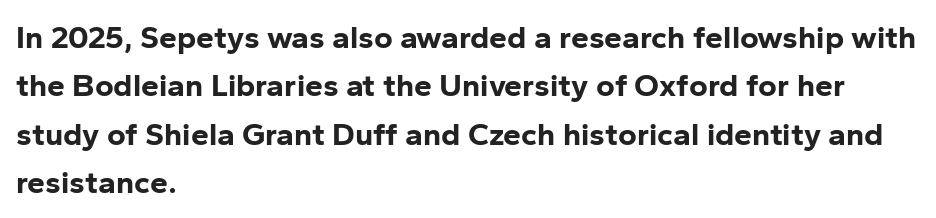
{"serif": "no", "italic": "no", "bold": "yes", "weight": "bold", "width": "normal", "stroke_contrast": "low", "x_height": "medium", "monospaced": "no", "underline": "no", "align": "left", "line_spacing": "normal", "line_spacing_ratio": 1.51, "letter_spacing": "normal", "letter_spacing_em": 0.0, "glyph_px": 32}
